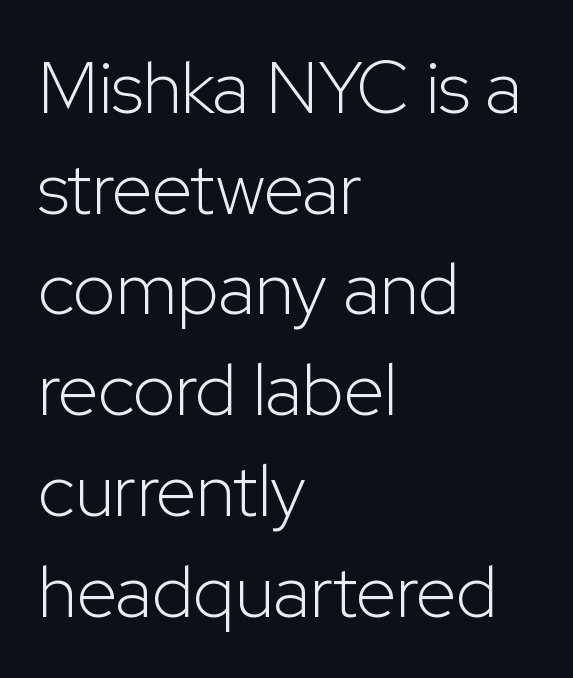
The image shows 73 px light sans-serif type, upright; set left-aligned, normal line spacing (1.38x), normal letter spacing, not underlined; low stroke contrast and a medium x-height.
